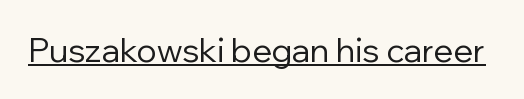
{"serif": "no", "italic": "no", "bold": "no", "weight": "regular", "width": "normal", "stroke_contrast": "low", "x_height": "medium", "monospaced": "no", "underline": "yes", "letter_spacing": "normal", "letter_spacing_em": 0.0, "glyph_px": 33}
